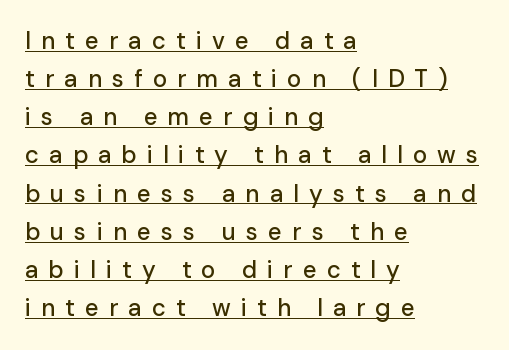
{"italic": "no", "underline": "yes", "align": "left", "line_spacing": "normal", "line_spacing_ratio": 1.59, "letter_spacing": "wide", "letter_spacing_em": 0.42, "glyph_px": 24}
